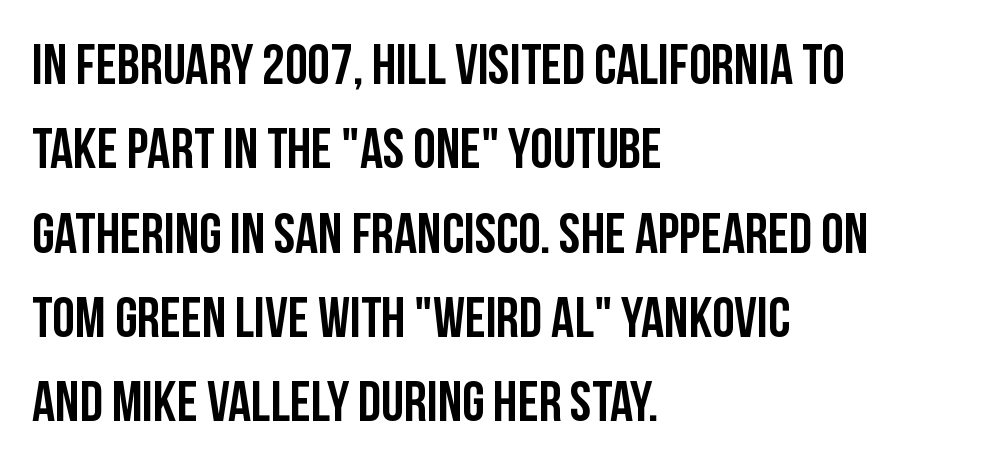
The face used here is a sans, in the tradition of grotesques and geometrics. Here the designer chose a conventional face with non-uniform glyph widths. Notice how the passage keeps a crisp vertical edge on the left only. The type is set solid horizontally, with unmodified tracking. Baseline-to-baseline distance is the conventional proportion of letter height.
